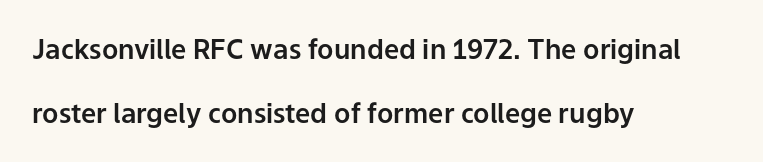
The image shows 27 px text type, upright; set left-aligned, loose line spacing (2.37x), normal letter spacing, not underlined.
